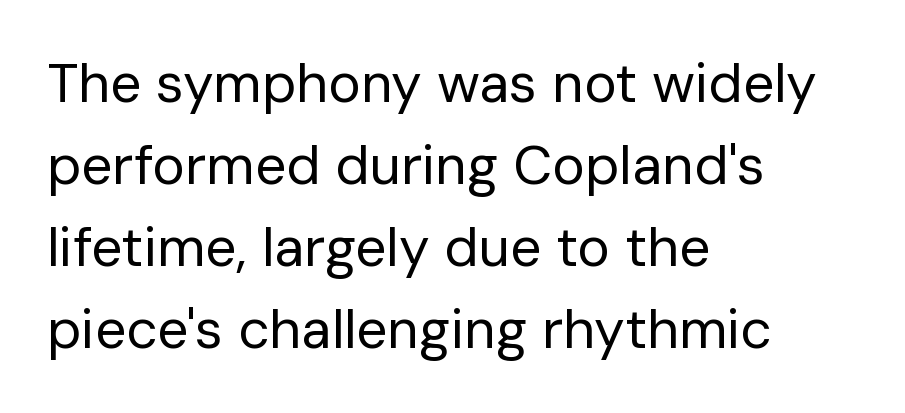
{"serif": "no", "italic": "no", "bold": "no", "weight": "regular", "width": "normal", "stroke_contrast": "low", "x_height": "medium", "monospaced": "no", "underline": "no", "align": "left", "line_spacing": "normal", "line_spacing_ratio": 1.49, "letter_spacing": "normal", "letter_spacing_em": 0.0, "glyph_px": 55}
